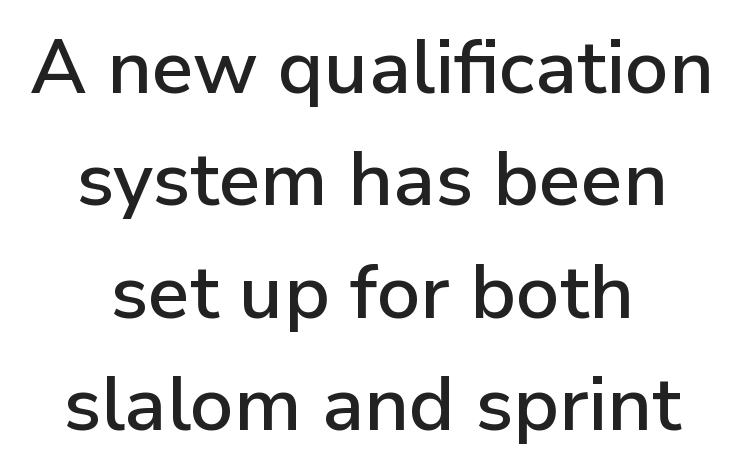
Q: Is the text italic (slanted)? A: No, it is upright.
Q: Is the typeface a serif or a sans-serif typeface? A: Sans-serif.
Q: Is the text underlined? A: No.
Q: How is the paragraph aligned? A: Centered.
Q: Is the spacing between letters normal or unusually wide? A: Normal.
Q: Is the spacing between lines tight, normal or loose? A: Normal.
Q: Width (condensed, normal, or wide)? A: Normal.
Q: Stroke contrast? A: Low.
Q: x-height? A: Medium.
Q: Monospaced? A: No.
